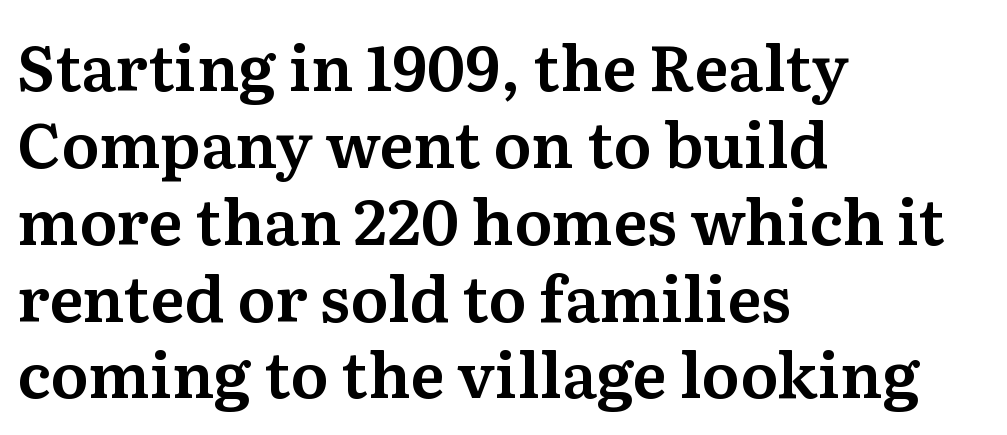
Alignment: flush left. Ordinary non-slanted type is in use. Character widths vary here, with narrow letters taking less room than wide ones. Characters follow at the spacing the type designer built in. The font family rendered here belongs to the serif group. Check the space under the baseline: it is left empty.
